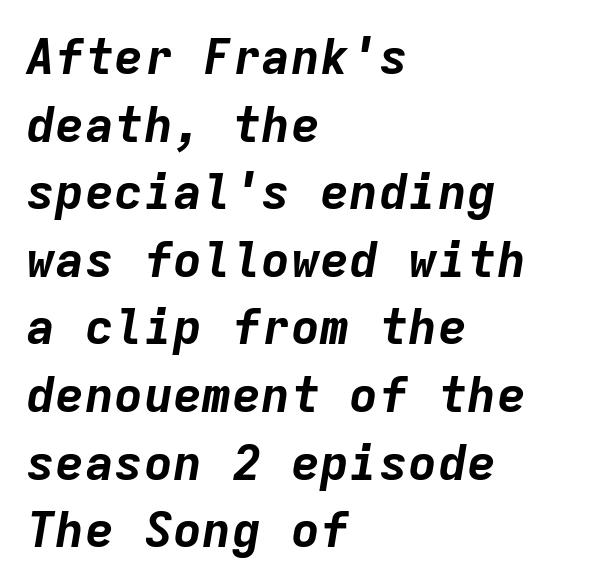
Q: Is the text bold? A: Yes.
Q: Is the text italic (slanted)? A: Yes, it leans right by about 9 degrees.
Q: Is the text underlined? A: No.
Q: How is the paragraph aligned? A: Left-aligned.
Q: Is the spacing between letters normal or unusually wide? A: Normal.
Q: Is the spacing between lines tight, normal or loose? A: Normal.
Q: Width (condensed, normal, or wide)? A: Normal.
Q: Stroke contrast? A: Low.
Q: x-height? A: Medium.
Q: Monospaced? A: Yes.
